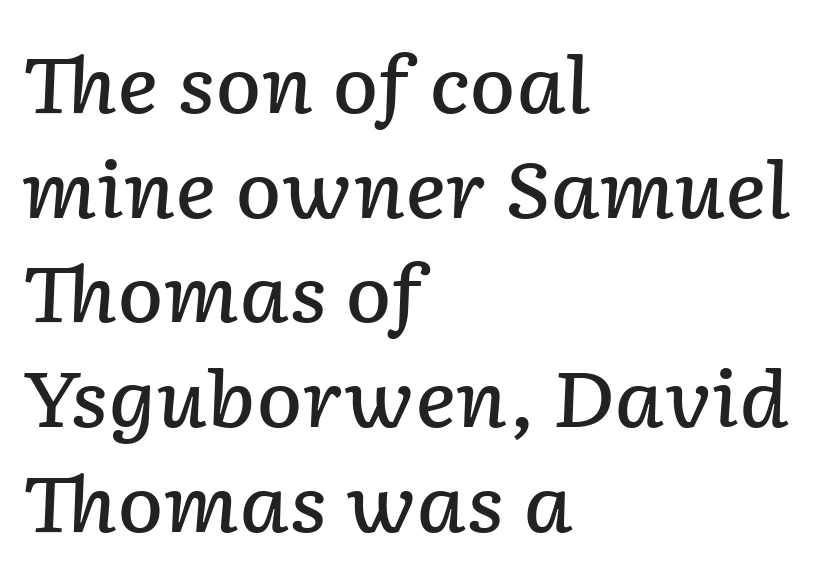
Q: Is the text bold? A: Semi-bold.
Q: Is the text italic (slanted)? A: Yes, it leans right by about 2 degrees.
Q: Is the text underlined? A: No.
Q: How is the paragraph aligned? A: Left-aligned.
Q: Is the spacing between letters normal or unusually wide? A: Normal.
Q: Is the spacing between lines tight, normal or loose? A: Normal.
Q: Width (condensed, normal, or wide)? A: Normal.
Q: Stroke contrast? A: Low.
Q: x-height? A: Medium.
Q: Monospaced? A: No.
